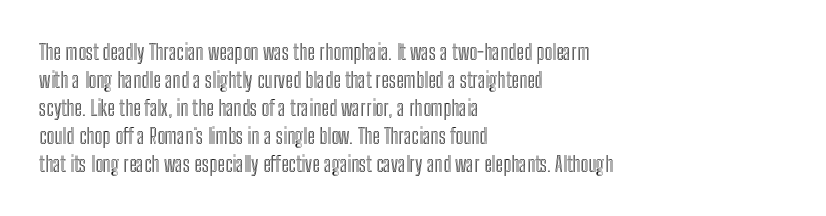
{"italic": "no", "underline": "no", "align": "left", "line_spacing": "normal", "line_spacing_ratio": 1.33, "letter_spacing": "normal", "letter_spacing_em": 0.0, "glyph_px": 21}
